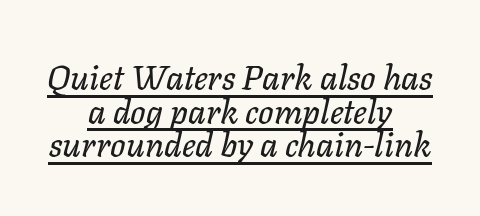
The rendering positions every line midway between the sides. Between one letter and the next there's only the usual sliver of space. When letters slant like this, we call the style italic. Looks like regular typesetting: each glyph gets only the width it needs. One glance says dense: line gaps are narrower than usual.
